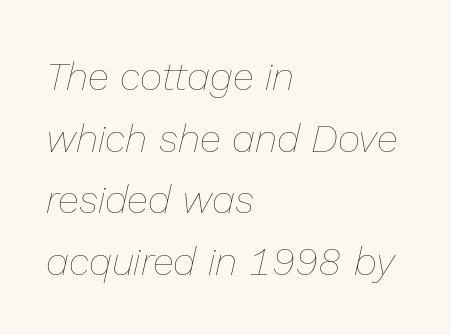
Q: Is the text bold? A: No.
Q: Is the text italic (slanted)? A: Yes, it leans right by about 13 degrees.
Q: Is the text underlined? A: No.
Q: How is the paragraph aligned? A: Left-aligned.
Q: Is the spacing between letters normal or unusually wide? A: Normal.
Q: Is the spacing between lines tight, normal or loose? A: Normal.
Q: Width (condensed, normal, or wide)? A: Normal.
Q: Stroke contrast? A: Low.
Q: x-height? A: Medium.
Q: Monospaced? A: No.
